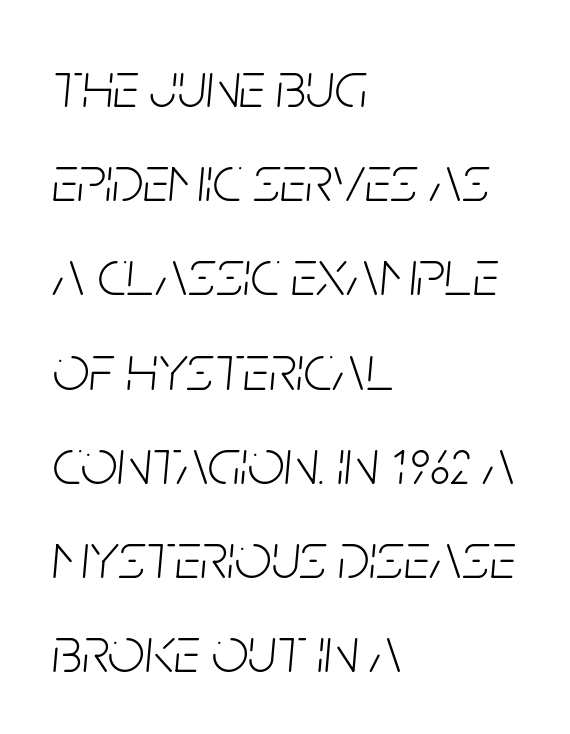
The face used here is proportionally spaced, like ordinary book or web type. Honestly, the letter spacing is just normal — you wouldn't notice it. Is there much room between lines? A standard amount, neither cramped nor airy. You can tell it's italic because the verticals aren't actually vertical. Visually the block forms a straight wall on the left and a jagged coastline on the right. Glance below the letters and you will spot only blank space.
